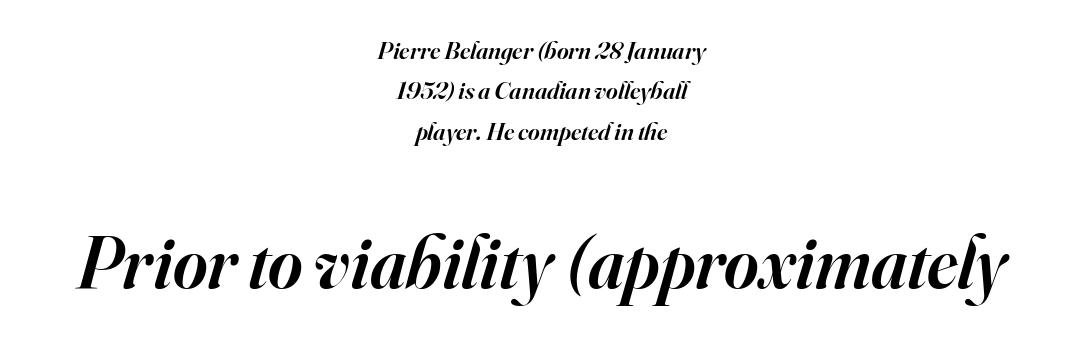
{"serif": "yes", "italic": "yes", "lean": "right", "slant_degrees": 16, "bold": "semi", "weight": "semibold", "width": "normal", "stroke_contrast": "high", "x_height": "small", "monospaced": "no", "underline": "no", "align": "center", "line_spacing": "normal", "line_spacing_ratio": 1.62, "letter_spacing": "normal", "letter_spacing_em": 0.0, "larger_block": "second", "size_ratio": 2.96, "glyph_px": 74}
